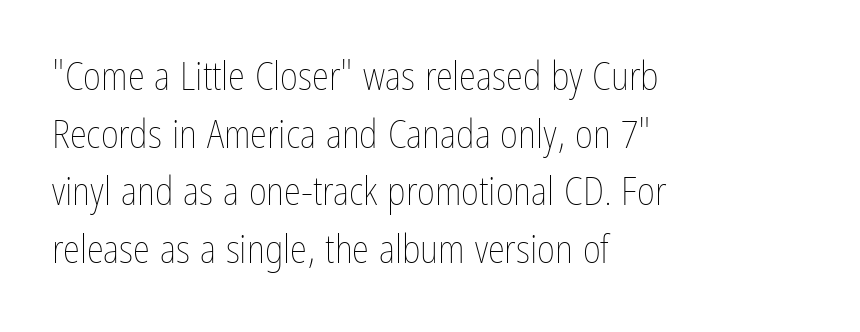
The image shows 39 px thin, condensed type, upright; set left-aligned, normal line spacing (1.48x), normal letter spacing, not underlined; low stroke contrast and a medium x-height.
